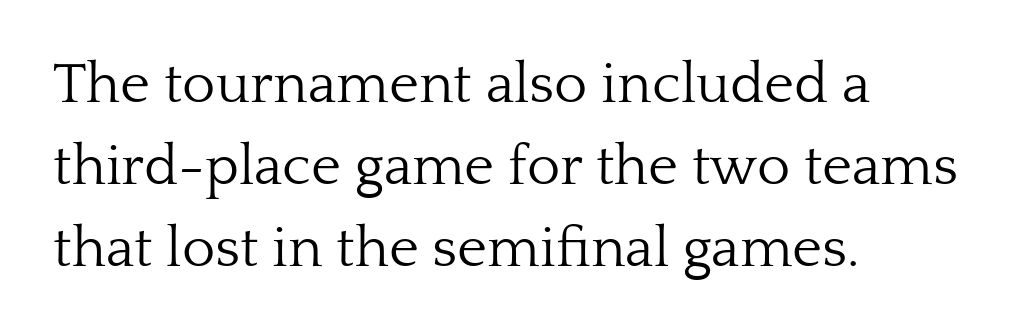
Is this a fixed-width face? No — the glyphs have proportional, varying widths. Note: serifs present on the glyphs. A roman cut, with each character standing at attention. Caption: standard tracking, unaltered.
